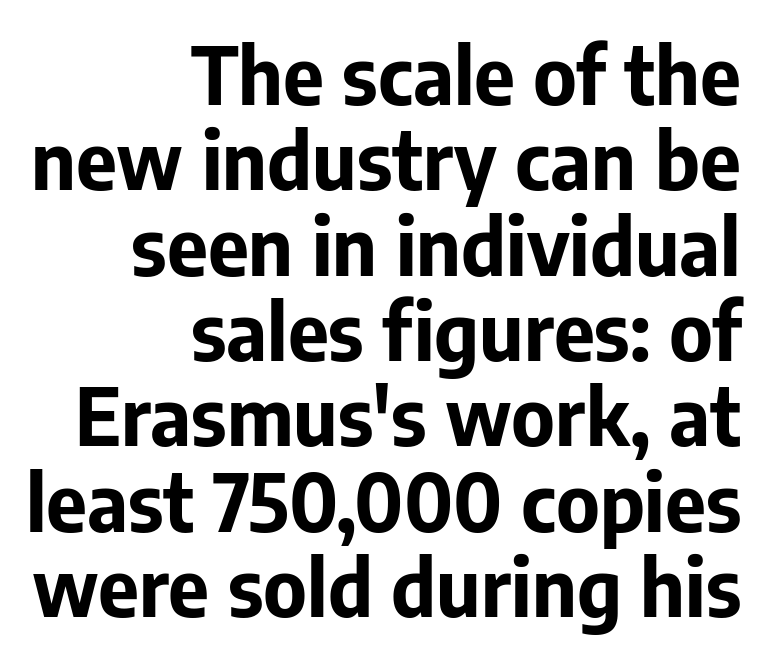
{"serif": "no", "italic": "no", "bold": "yes", "weight": "bold", "width": "normal", "stroke_contrast": "low", "x_height": "medium", "monospaced": "no", "underline": "no", "align": "right", "line_spacing": "tight", "line_spacing_ratio": 1.08, "letter_spacing": "normal", "letter_spacing_em": 0.0, "glyph_px": 79}
